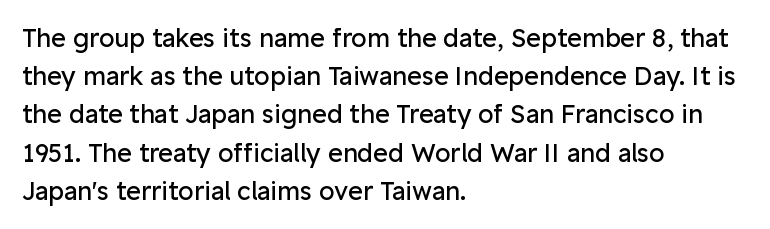
The glyphs are unaccompanied by any horizontal stroke below them. Posture: vertical. These lines keep a tight, regular rhythm from letter to letter. Interline gaps are of average width in this sample. The paragraph shown leans on its left margin.
